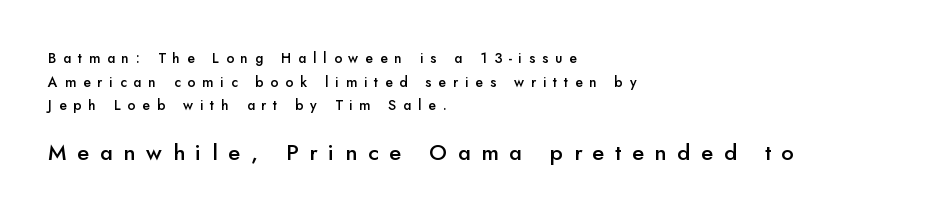
Q: Is the text bold? A: Semi-bold.
Q: Is the text italic (slanted)? A: No, it is upright.
Q: Is the text underlined? A: No.
Q: How is the paragraph aligned? A: Left-aligned.
Q: Is the spacing between letters normal or unusually wide? A: Unusually wide.
Q: Is the spacing between lines tight, normal or loose? A: Normal.
Q: Which block of text is set in a larger size, the first (top) or the second (bottom)? A: The second (bottom) one.
